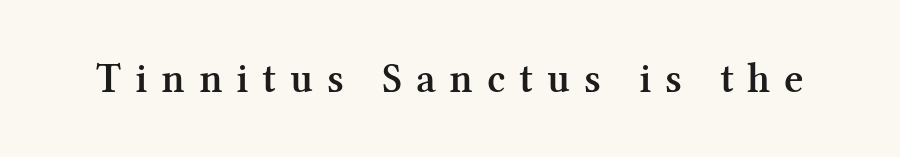
{"serif": "yes", "italic": "no", "bold": "semi", "weight": "semibold", "width": "normal", "stroke_contrast": "medium", "x_height": "medium", "monospaced": "no", "underline": "no", "letter_spacing": "wide", "letter_spacing_em": 0.33, "glyph_px": 42}
